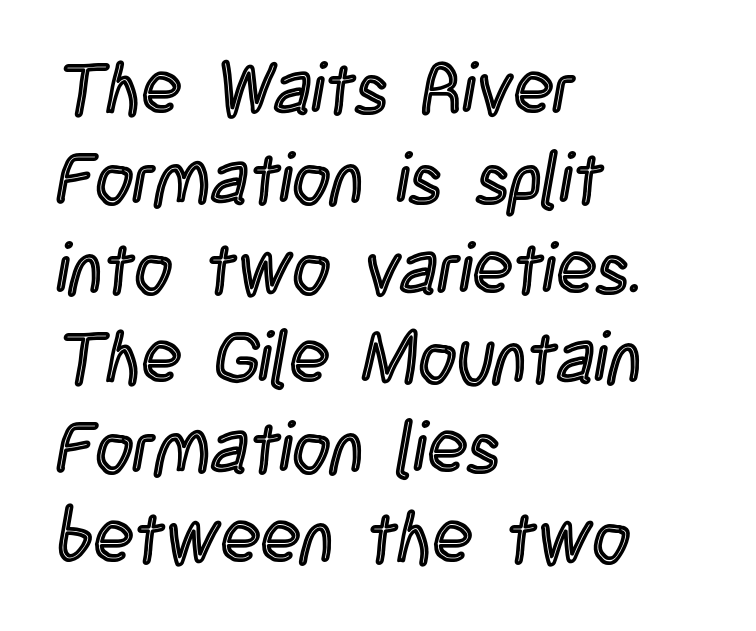
Q: Is the text italic (slanted)? A: Yes.
Q: Is the text underlined? A: No.
Q: How is the paragraph aligned? A: Left-aligned.
Q: Is the spacing between letters normal or unusually wide? A: Normal.
Q: Width (condensed, normal, or wide)? A: Condensed.
Q: x-height? A: Large.
Q: Monospaced? A: No.
